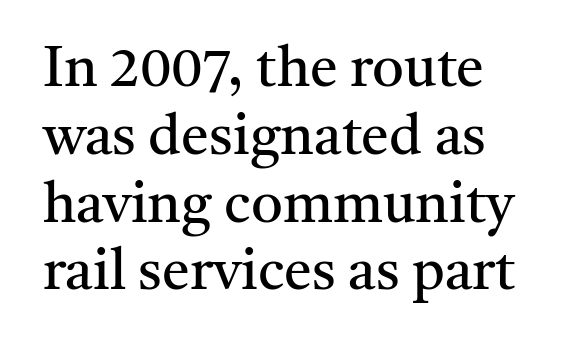
The face used here is rendered with its standard letterfit. These lines were composed using upright roman letters. Type style note: has serifs. Looks like regular typesetting: each glyph gets only the width it needs. Is this a heavy cut? Hardly; it is regular or lighter.
